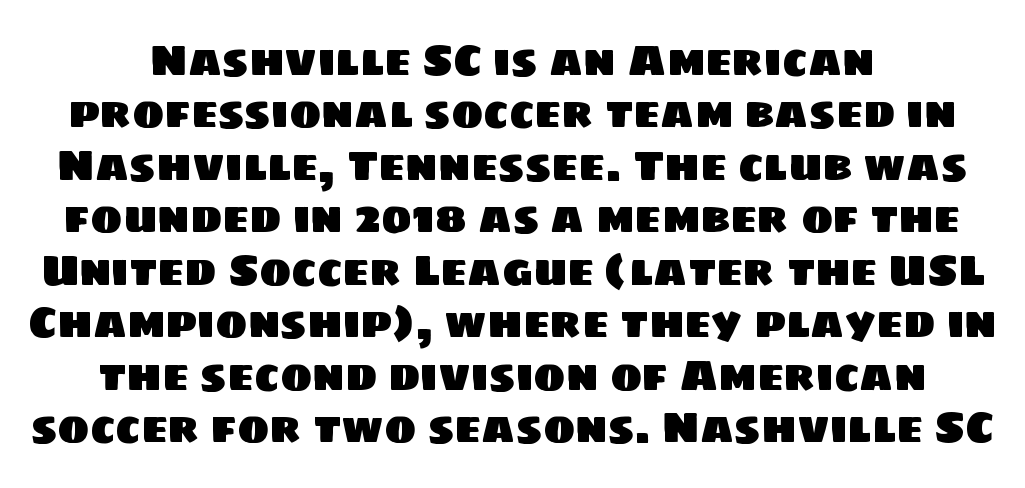
Beneath every word, the page is bare. Is the letter spacing exaggerated? No — it looks like the ordinary default. Every row of glyphs is offset so its center matches the block's center. The passage shown is typeset with a sans-serif family. Is this a fixed-width face? No — the glyphs have proportional, varying widths.
